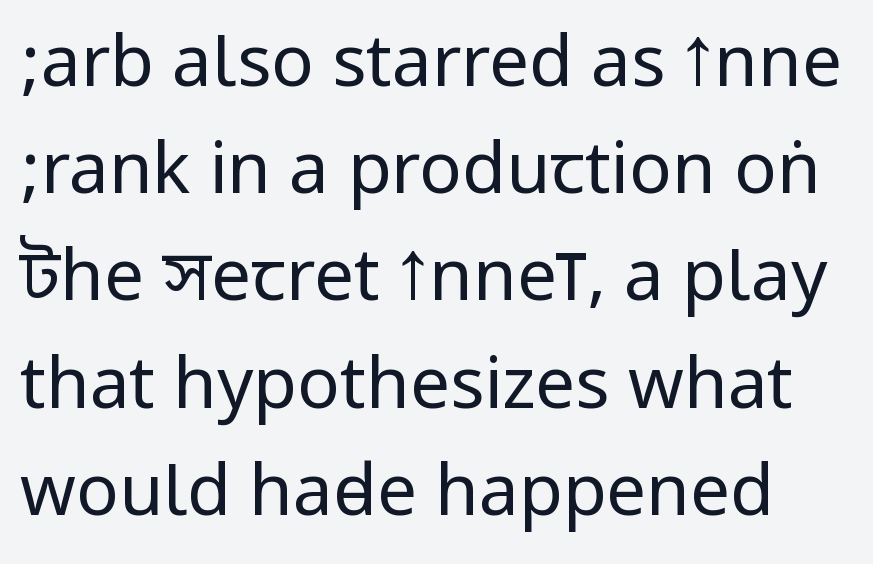
The glyphs in this specimen are sans serif. Check under the words: just untouched page. Successive baselines arrive at the customary interval. On a weight scale, this lands at 450 or below. Default kerning and tracking; the words read as compact shapes. These lines were composed using upright roman letters.
